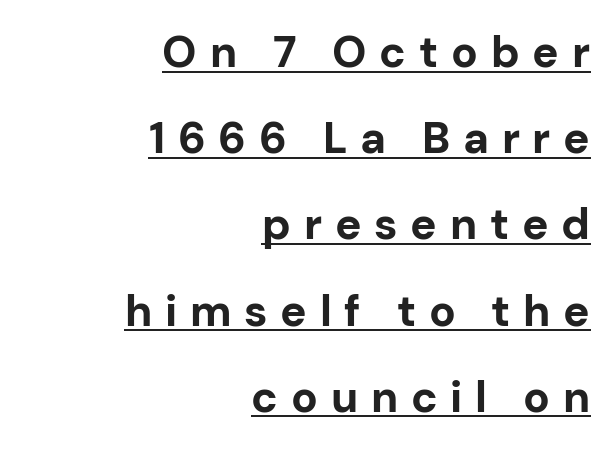
{"serif": "no", "italic": "no", "bold": "yes", "weight": "bold", "width": "normal", "stroke_contrast": "low", "x_height": "medium", "monospaced": "no", "underline": "yes", "align": "right", "line_spacing": "loose", "line_spacing_ratio": 1.96, "letter_spacing": "wide", "letter_spacing_em": 0.29, "glyph_px": 44}
